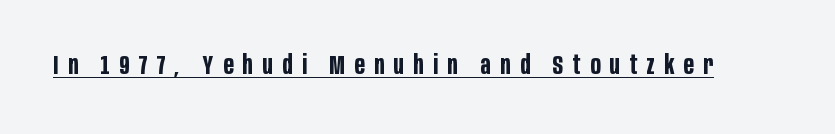
{"italic": "no", "bold": "yes", "underline": "yes", "letter_spacing": "wide", "letter_spacing_em": 0.37, "glyph_px": 26}
